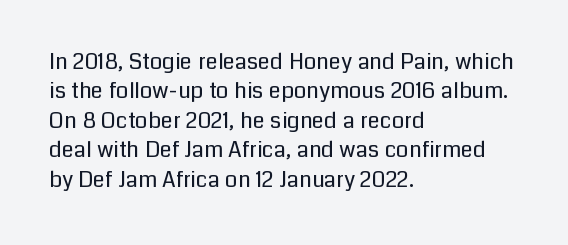
Q: Is the text bold? A: No.
Q: Is the text italic (slanted)? A: No, it is upright.
Q: Is the text underlined? A: No.
Q: How is the paragraph aligned? A: Left-aligned.
Q: Is the spacing between letters normal or unusually wide? A: Normal.
Q: Is the spacing between lines tight, normal or loose? A: Normal.
